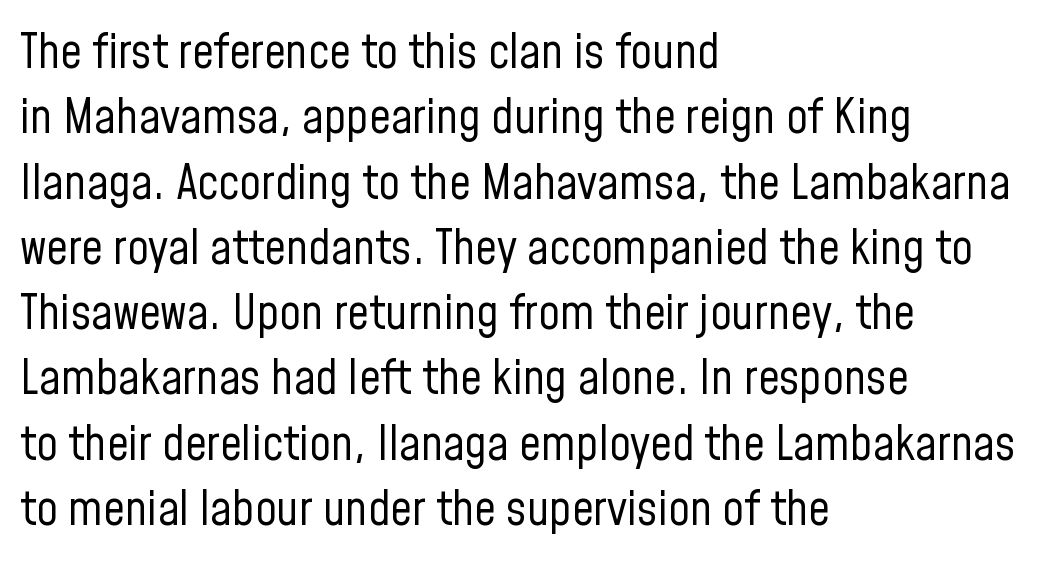
Looks like regular typesetting: each glyph gets only the width it needs. Tracking here is standard; glyphs follow each other at the usual distance. This sample is left-justified, so line endings fall wherever the words run out. Heft: none added — not bold. The face used here is a sans, in the tradition of grotesques and geometrics.
